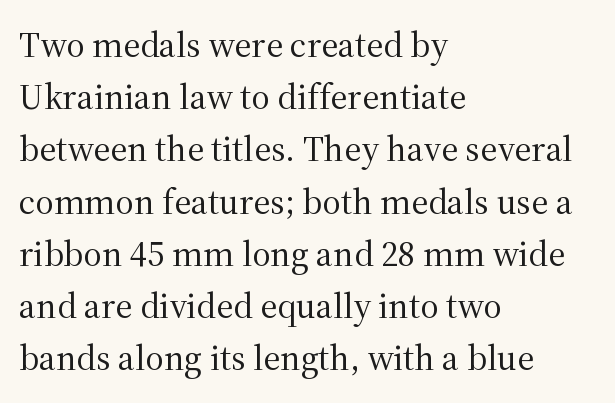
{"serif": "yes", "italic": "no", "bold": "no", "weight": "regular", "width": "normal", "stroke_contrast": "medium", "x_height": "medium", "monospaced": "no", "underline": "no", "align": "left", "line_spacing": "normal", "line_spacing_ratio": 1.45, "letter_spacing": "normal", "letter_spacing_em": 0.0, "glyph_px": 36}
